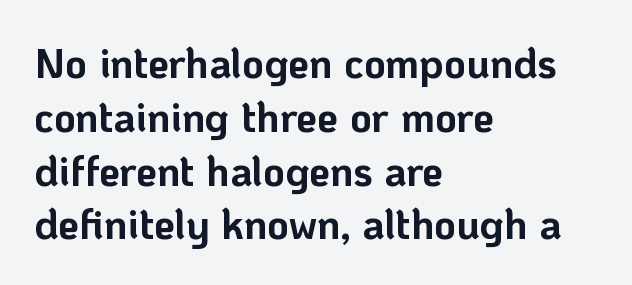
The image shows 42 px bold sans-serif type, upright; set left-aligned, normal line spacing (1.28x), normal letter spacing, not underlined; low stroke contrast and a medium x-height.
